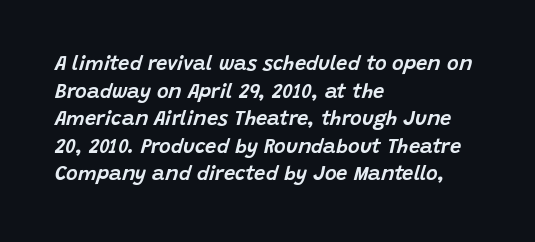
{"italic": "yes", "lean": "right", "slant_degrees": 15, "underline": "no", "align": "left", "line_spacing": "normal", "line_spacing_ratio": 1.38, "letter_spacing": "normal", "letter_spacing_em": 0.0, "glyph_px": 20}
